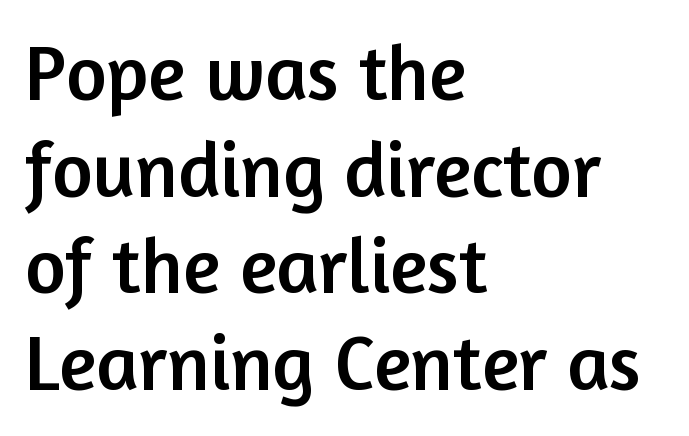
The image shows 78 px sans-serif type, upright; set left-aligned, line spacing 1.24x, normal letter spacing, not underlined; low stroke contrast and a medium x-height.
